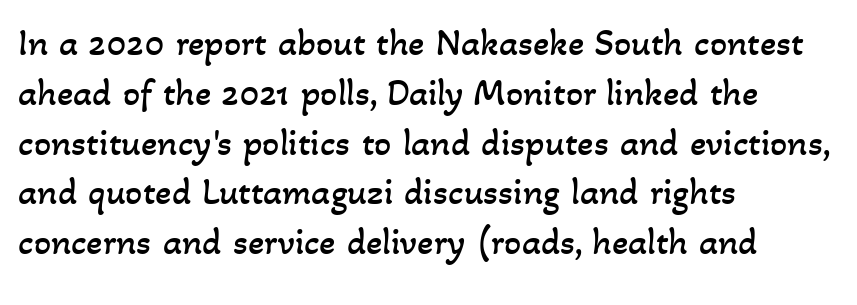
{"bold": "no", "weight": "regular", "width": "normal", "stroke_contrast": "low", "x_height": "small", "monospaced": "no", "underline": "no", "align": "left", "line_spacing": "normal", "line_spacing_ratio": 1.31, "letter_spacing": "normal", "letter_spacing_em": 0.0, "glyph_px": 38}
